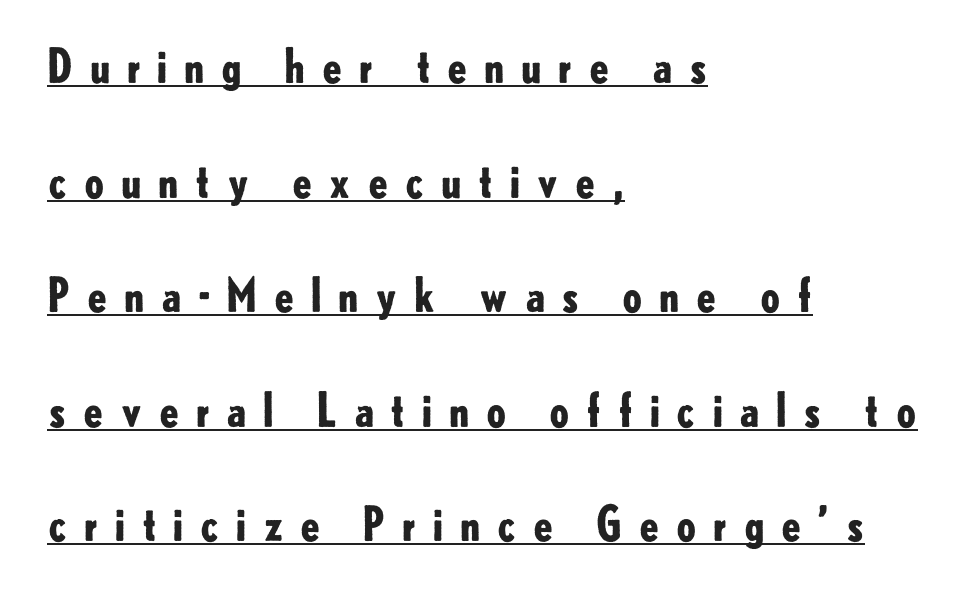
Q: Is the text bold? A: Yes.
Q: Is the text italic (slanted)? A: No, it is upright.
Q: Is the typeface a serif or a sans-serif typeface? A: Sans-serif.
Q: Is the text underlined? A: Yes.
Q: How is the paragraph aligned? A: Left-aligned.
Q: Is the spacing between letters normal or unusually wide? A: Unusually wide.
Q: Is the spacing between lines tight, normal or loose? A: Loose.
Q: Width (condensed, normal, or wide)? A: Normal.
Q: Stroke contrast? A: Low.
Q: x-height? A: Small.
Q: Monospaced? A: No.
